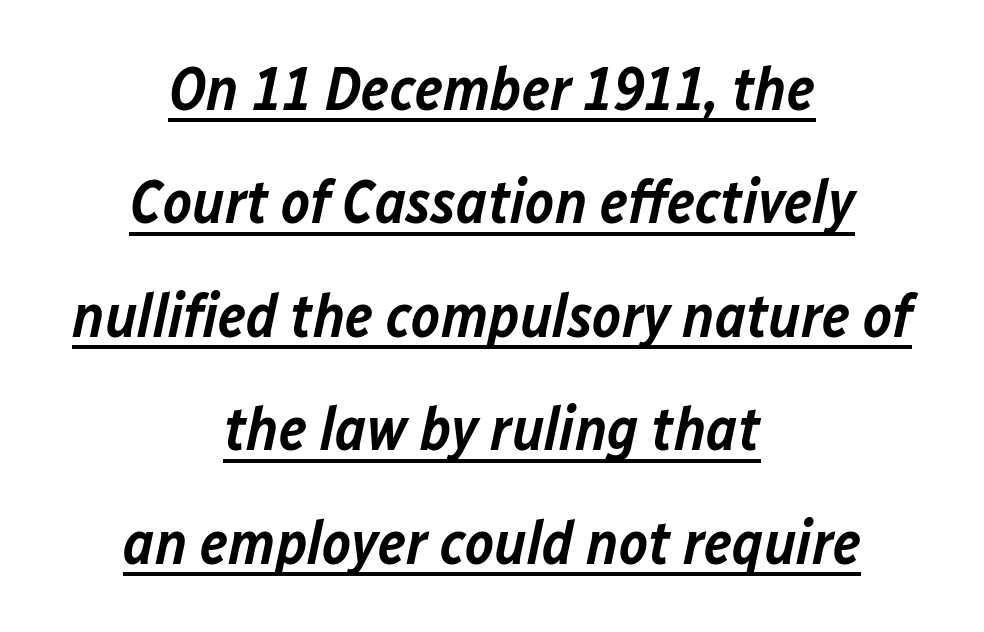
Q: Is the text bold? A: Semi-bold.
Q: Is the text italic (slanted)? A: Yes, it leans right by about 12 degrees.
Q: Is the text underlined? A: Yes.
Q: How is the paragraph aligned? A: Centered.
Q: Is the spacing between letters normal or unusually wide? A: Normal.
Q: Width (condensed, normal, or wide)? A: Normal.
Q: Stroke contrast? A: Low.
Q: x-height? A: Medium.
Q: Monospaced? A: No.
